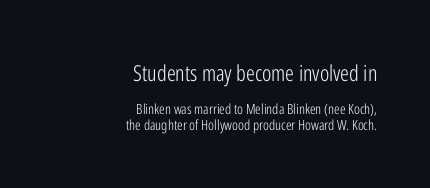
The image shows 22 px text type, upright; set right-aligned, tight line spacing (1.14x), normal letter spacing, not underlined; the first (top) block is 1.57x larger.
